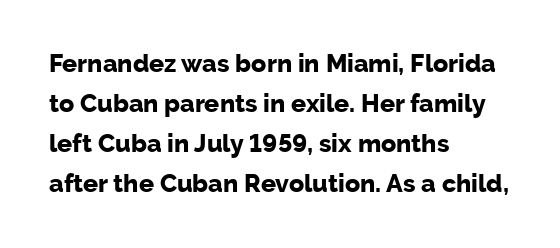
Q: Is the text bold? A: Yes.
Q: Is the text italic (slanted)? A: No, it is upright.
Q: Is the text underlined? A: No.
Q: How is the paragraph aligned? A: Left-aligned.
Q: Is the spacing between letters normal or unusually wide? A: Normal.
Q: Is the spacing between lines tight, normal or loose? A: Normal.
